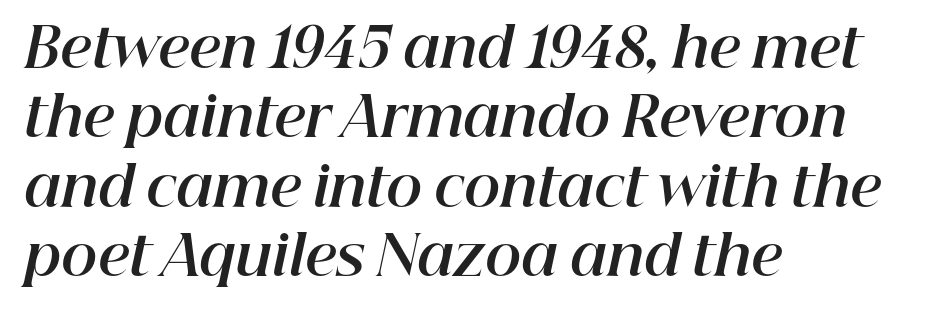
Q: Is the text bold? A: Yes.
Q: Is the text italic (slanted)? A: Yes, it leans right by about 12 degrees.
Q: Is the text underlined? A: No.
Q: How is the paragraph aligned? A: Left-aligned.
Q: Is the spacing between letters normal or unusually wide? A: Normal.
Q: Is the spacing between lines tight, normal or loose? A: Normal.
Q: Width (condensed, normal, or wide)? A: Normal.
Q: Stroke contrast? A: High.
Q: x-height? A: Medium.
Q: Monospaced? A: No.
